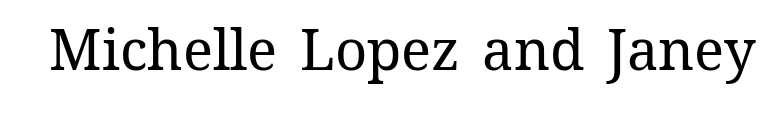
The tracking reads as untouched default to a designer's eye. This is the regular roman posture of the typeface. Is this a fixed-width face? No — the glyphs have proportional, varying widths. Check the space under the baseline: it is left empty. The weight would be labelled regular, book, light, or lighter still.
